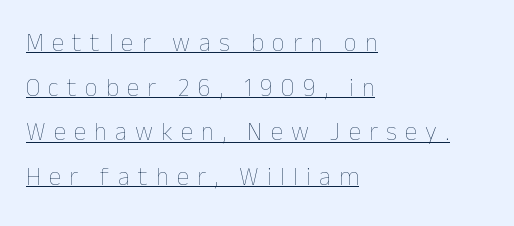
Students, note that the glyphs here are deliberately spaced far apart. Tall strokes in this sample are plumb rather than angled. Like a heading marked for emphasis, these lines bear an underscore. The passage is arranged the way most books set body copy — flush left. Think standard paragraph weight, or any step lighter than that.
